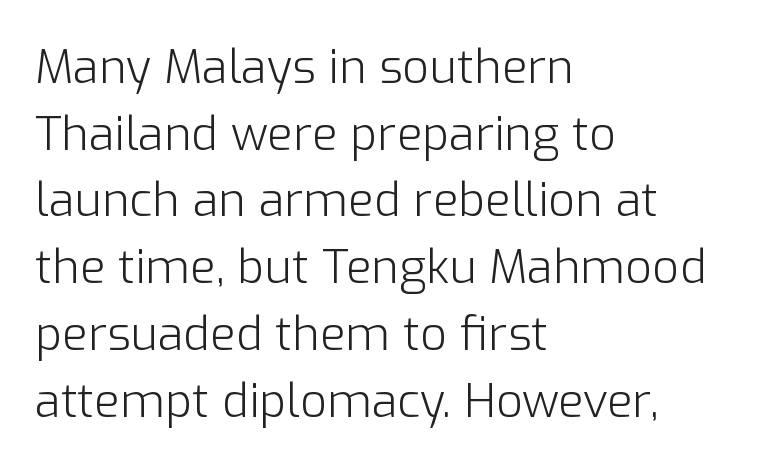
Q: Is the text bold? A: No.
Q: Is the text italic (slanted)? A: No, it is upright.
Q: Is the typeface a serif or a sans-serif typeface? A: Sans-serif.
Q: Is the text underlined? A: No.
Q: How is the paragraph aligned? A: Left-aligned.
Q: Is the spacing between letters normal or unusually wide? A: Normal.
Q: Is the spacing between lines tight, normal or loose? A: Normal.
Q: Width (condensed, normal, or wide)? A: Normal.
Q: Stroke contrast? A: Low.
Q: x-height? A: Medium.
Q: Monospaced? A: No.
